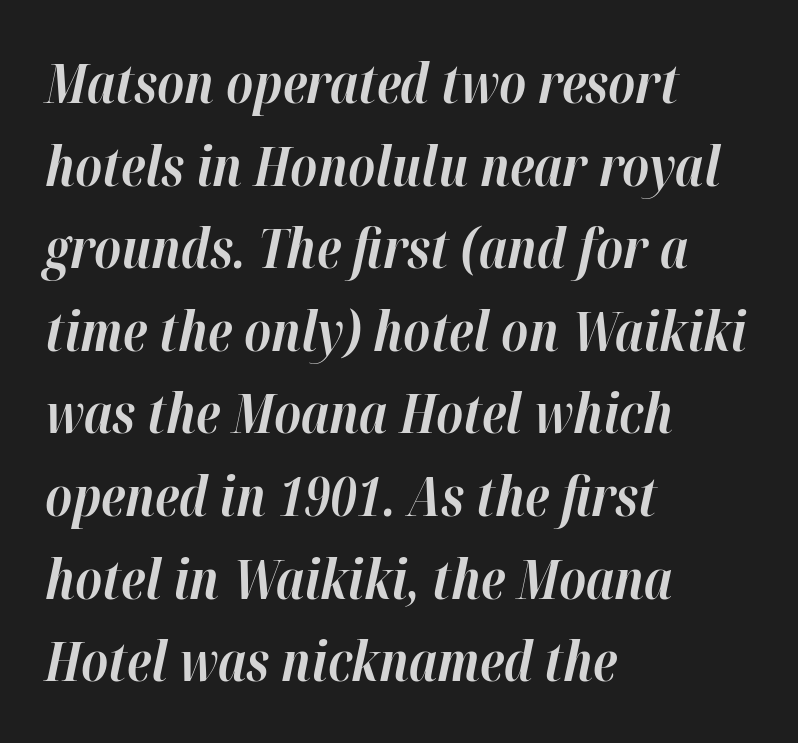
The space directly below the letters is spotless. Rendered with sloped, italic letterforms. The passage shown has conventional tracking throughout. This sample has the flowing, uneven cadence of proportional lettering. Honestly, the row spacing looks completely unremarkable.
